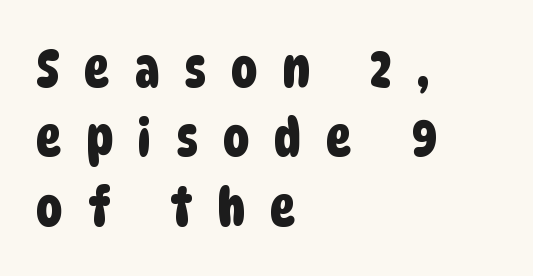
{"serif": "no", "width": "condensed", "stroke_contrast": "low", "x_height": "large", "monospaced": "no", "underline": "no", "align": "left", "line_spacing": "normal", "line_spacing_ratio": 1.31, "letter_spacing": "wide", "letter_spacing_em": 0.47, "glyph_px": 53}
